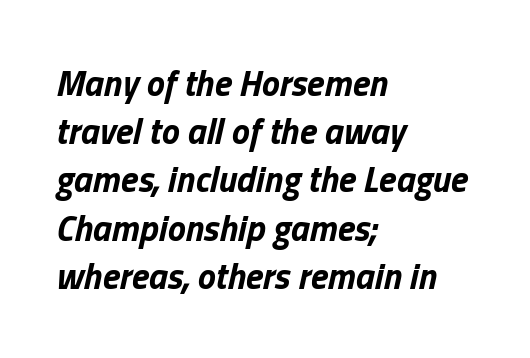
The image shows 36 px bold type, italic (leaning right); set left-aligned, normal line spacing (1.34x), normal letter spacing, not underlined; low stroke contrast and a medium x-height.
